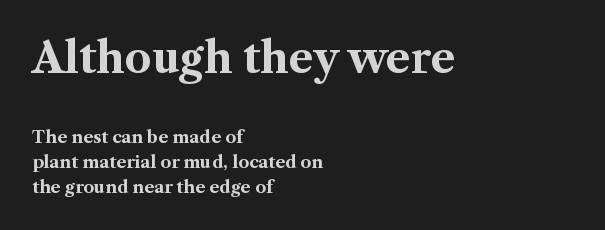
Q: Is the text bold? A: Yes.
Q: Is the text italic (slanted)? A: No, it is upright.
Q: Is the typeface a serif or a sans-serif typeface? A: Serif.
Q: Is the text underlined? A: No.
Q: How is the paragraph aligned? A: Left-aligned.
Q: Is the spacing between letters normal or unusually wide? A: Normal.
Q: Is the spacing between lines tight, normal or loose? A: Normal.
Q: Which block of text is set in a larger size, the first (top) or the second (bottom)? A: The first (top) one.
Q: Width (condensed, normal, or wide)? A: Normal.
Q: Stroke contrast? A: Medium.
Q: x-height? A: Medium.
Q: Monospaced? A: No.
